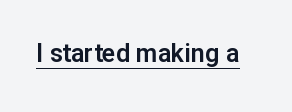
The image shows 25 px text type, upright; set normal letter spacing, underlined.
